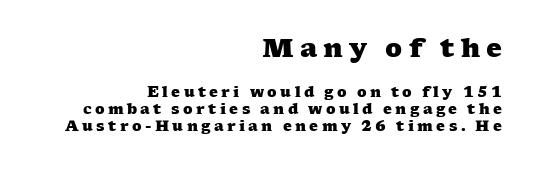
The image shows 25 px bold type; set right-aligned, line spacing 1.18x, unusually wide letter spacing (+0.24 em), not underlined; the first (top) block is 1.79x larger.
